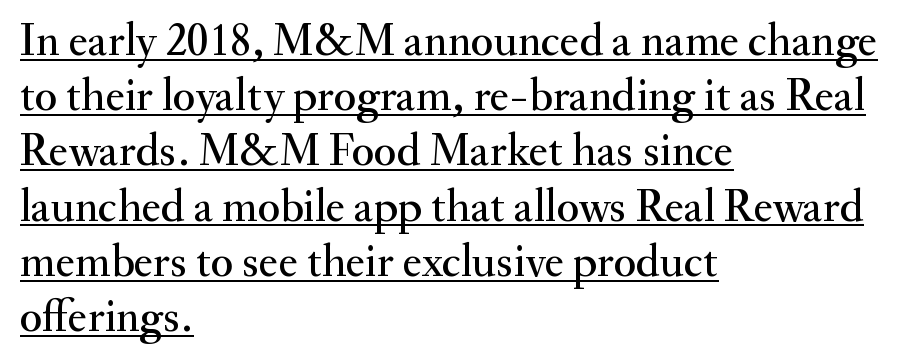
Yep, those are serifs on the letters. What stands out about the letter spacing? Nothing — it is the standard amount. Each letter keeps its own natural width here, so spacing adapts to shape. The setting favours the left margin, as ordinary paragraphs usually do.
